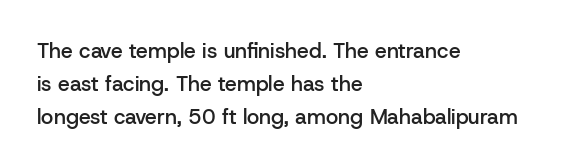
A somewhat darkened texture: the type is semibold rather than bold. Every stem runs plumb, perpendicular to the baseline. No extra tracking has been applied to these lines. A bare baseline throughout the passage. Every row of glyphs begins at an identical x-position on the left. Normally led — the rows are evenly, conventionally spaced.
